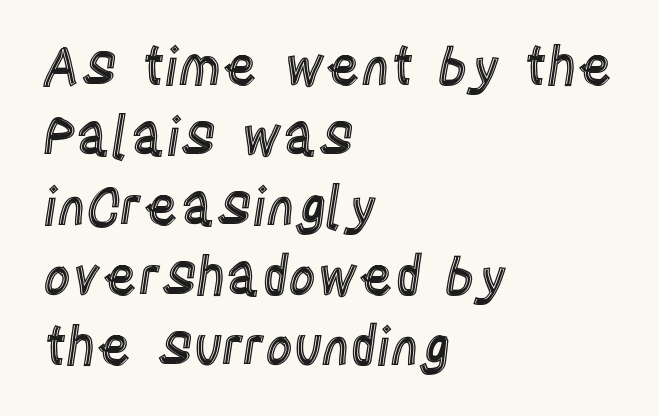
The image shows 53 px condensed type; set left-aligned, normal line spacing (1.32x), normal letter spacing, not underlined; a large x-height.
